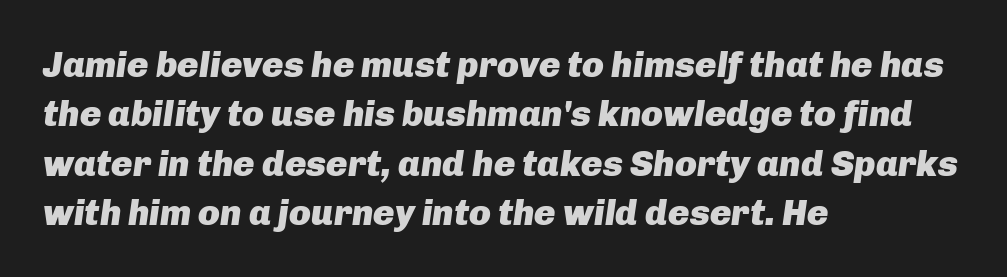
{"italic": "yes", "lean": "right", "slant_degrees": 8, "bold": "yes", "weight": "heavy", "width": "normal", "stroke_contrast": "low", "x_height": "medium", "monospaced": "no", "underline": "no", "align": "left", "line_spacing": "normal", "line_spacing_ratio": 1.37, "letter_spacing": "normal", "letter_spacing_em": 0.0, "glyph_px": 36}
